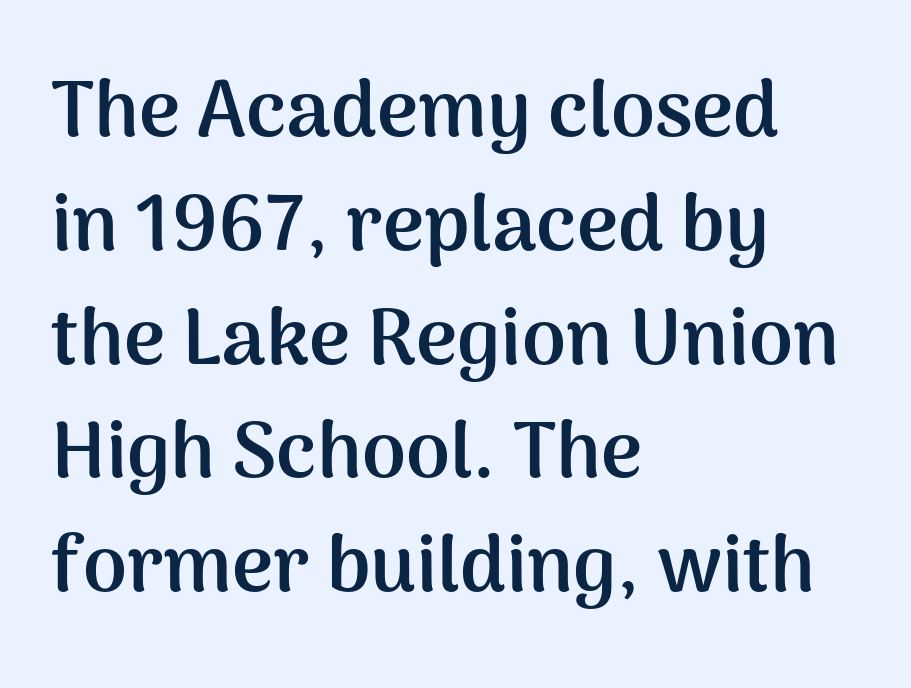
Varying glyph widths throughout — classic text-font behaviour. These lines keep a tight, regular rhythm from letter to letter. Examine the stroke ends and you'll find no serifs. A typesetter would mark this as roman, not italic. The rendering uses a bold face; every stroke is thick and dark. The space directly below the letters is spotless.
